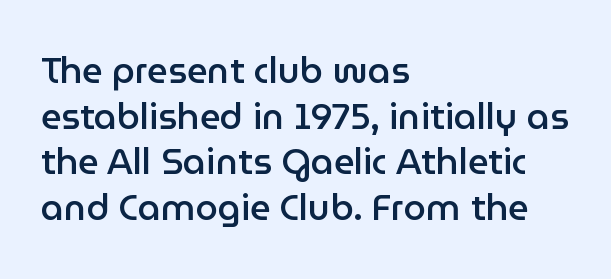
What weight is shown? A semibold, between regular and bold. Descenders are the only things crossing below the line. How are the letters spaced? Ordinarily, with no added tracking. Spacing verdict: proportional, widths tailored to each character. These lines were composed using upright roman letters.
